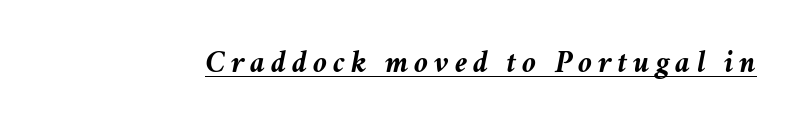
Q: Is the text bold? A: Yes.
Q: Is the text italic (slanted)? A: Yes, it leans right by about 11 degrees.
Q: Is the text underlined? A: Yes.
Q: Width (condensed, normal, or wide)? A: Normal.
Q: Stroke contrast? A: Medium.
Q: x-height? A: Medium.
Q: Monospaced? A: No.
